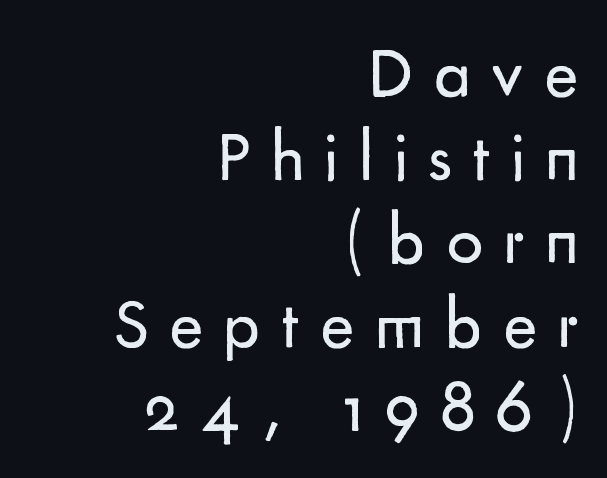
Q: Is the text bold? A: No.
Q: Is the text italic (slanted)? A: No, it is upright.
Q: Is the typeface a serif or a sans-serif typeface? A: Sans-serif.
Q: Is the text underlined? A: No.
Q: How is the paragraph aligned? A: Right-aligned.
Q: Is the spacing between letters normal or unusually wide? A: Unusually wide.
Q: Width (condensed, normal, or wide)? A: Normal.
Q: Stroke contrast? A: Low.
Q: x-height? A: Small.
Q: Monospaced? A: No.
